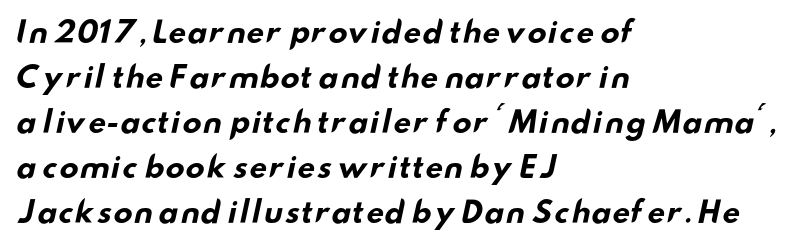
Q: Is the text bold? A: Yes.
Q: Is the typeface a serif or a sans-serif typeface? A: Sans-serif.
Q: Is the text underlined? A: No.
Q: How is the paragraph aligned? A: Left-aligned.
Q: Is the spacing between letters normal or unusually wide? A: Normal.
Q: Is the spacing between lines tight, normal or loose? A: Normal.
Q: Width (condensed, normal, or wide)? A: Wide.
Q: Stroke contrast? A: Low.
Q: x-height? A: Small.
Q: Monospaced? A: No.
